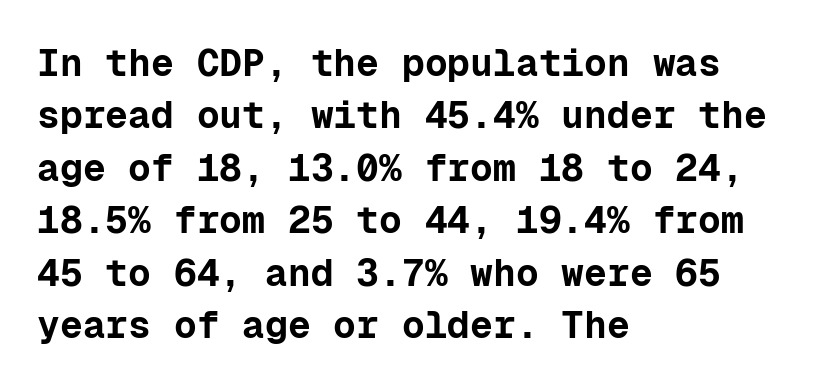
The paragraph has a hard left edge and a soft right edge. Monospaced: the letters line up in strict vertical columns. You can tell from the bare stems that sans-serif type was used. Normally led — the rows are evenly, conventionally spaced.
